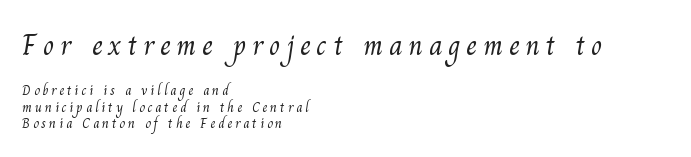
{"serif": "yes", "bold": "no", "weight": "light", "width": "normal", "stroke_contrast": "medium", "x_height": "small", "monospaced": "no", "underline": "no", "align": "left", "line_spacing_ratio": 1.17, "letter_spacing": "wide", "letter_spacing_em": 0.21, "larger_block": "first", "size_ratio": 2.07, "glyph_px": 29}
